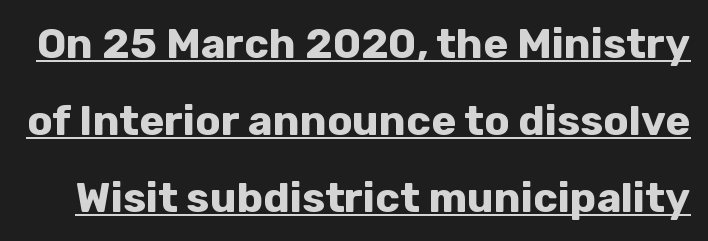
Q: Is the text bold? A: Yes.
Q: Is the text italic (slanted)? A: No, it is upright.
Q: Is the typeface a serif or a sans-serif typeface? A: Sans-serif.
Q: Is the text underlined? A: Yes.
Q: Is the spacing between letters normal or unusually wide? A: Normal.
Q: Width (condensed, normal, or wide)? A: Normal.
Q: Stroke contrast? A: Low.
Q: x-height? A: Medium.
Q: Monospaced? A: No.
